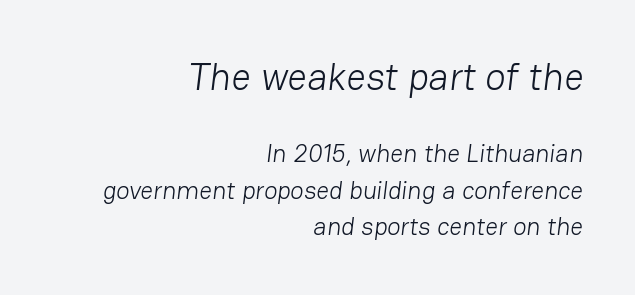
The image shows 38 px light sans-serif type; set right-aligned, normal line spacing (1.45x), normal letter spacing, not underlined; the first (top) block is 1.52x larger; low stroke contrast and a medium x-height.
